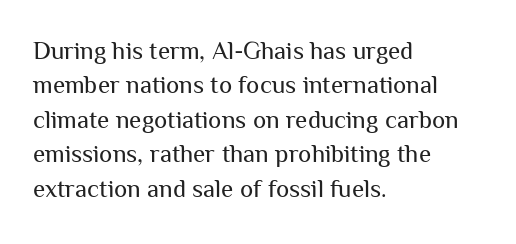
The image shows 25 px text type, upright; set left-aligned, normal line spacing (1.38x), normal letter spacing, not underlined.
